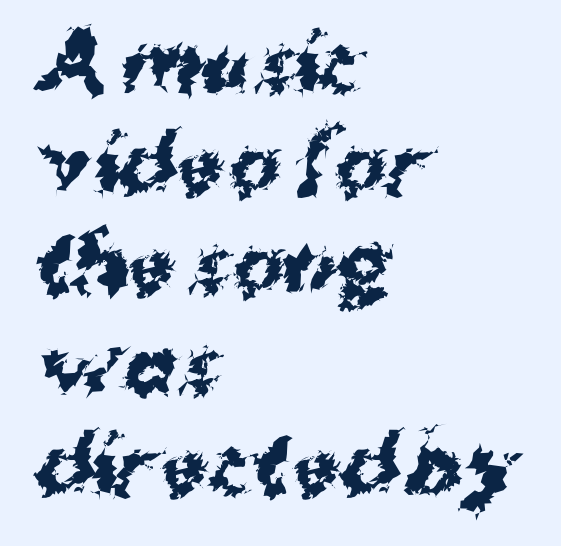
{"serif": "no", "bold": "yes", "weight": "bold", "width": "normal", "stroke_contrast": "medium", "x_height": "medium", "monospaced": "no", "underline": "no", "align": "left", "line_spacing": "normal", "line_spacing_ratio": 1.29, "letter_spacing": "normal", "letter_spacing_em": 0.0, "glyph_px": 78}
